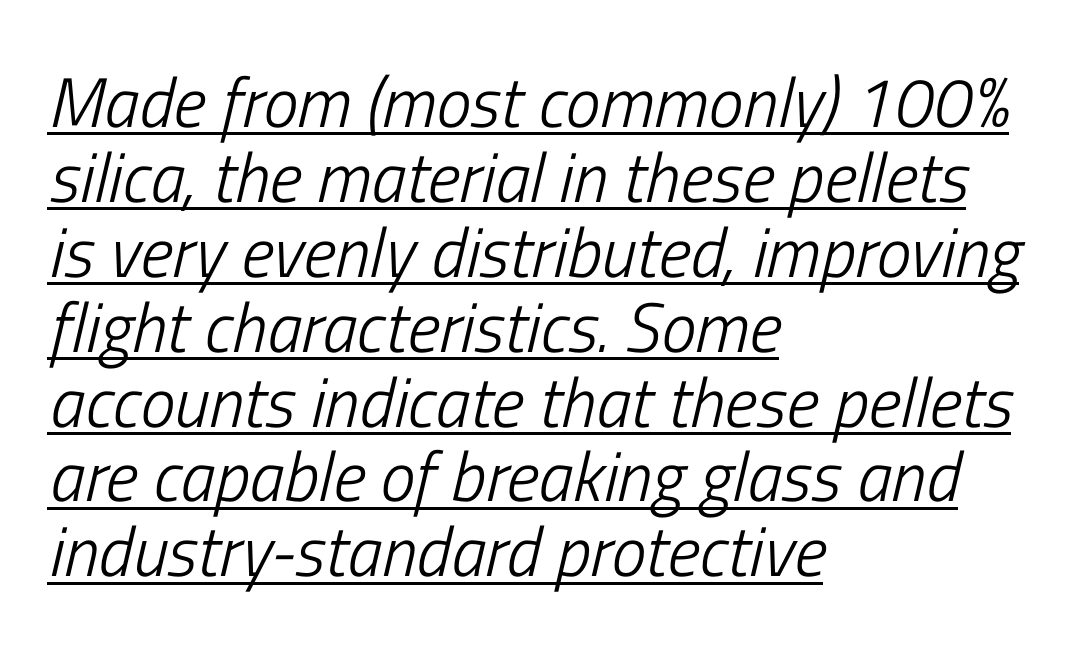
The text block is weighted toward the left margin, trailing off unevenly rightward. The passage shown is typed in a proportional face where columns would drift. The axis of the letterforms is tilted away from vertical. Default kerning and tracking; the words read as compact shapes. A typographer would call this underscored text.
